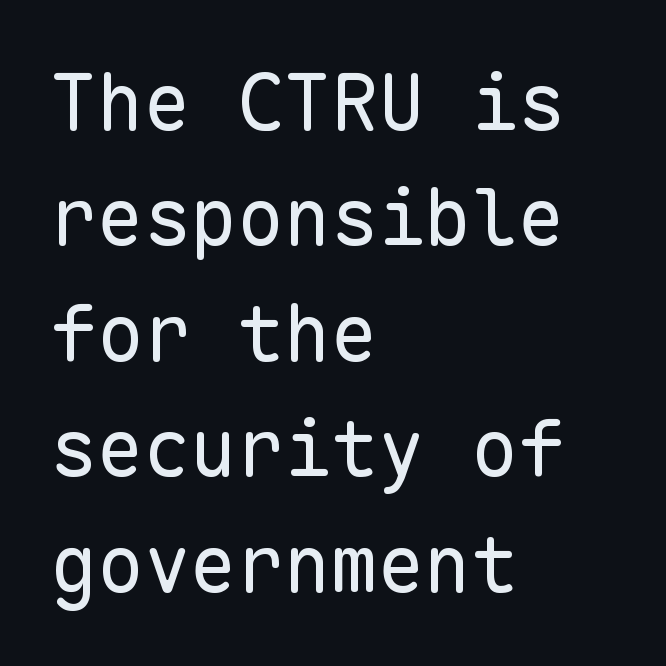
The rendering shows plain stroke endings on the letterforms — a sans-serif design. This is roman type, the default non-slanted kind. Short and long lines alike share a common starting point at left. The passage shown is not bold in any degree.
